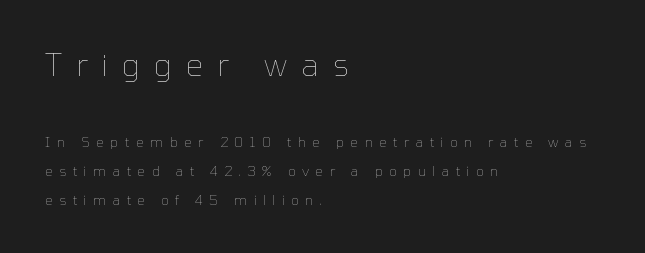
{"italic": "no", "bold": "no", "weight": "thin", "width": "normal", "stroke_contrast": "low", "x_height": "medium", "monospaced": "no", "underline": "no", "align": "left", "line_spacing": "loose", "line_spacing_ratio": 2.05, "letter_spacing": "wide", "letter_spacing_em": 0.45, "larger_block": "first", "size_ratio": 2.21, "glyph_px": 31}
